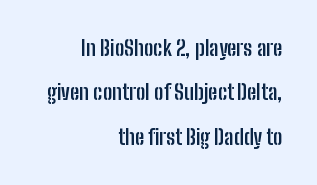
The gap between lines stays unmarked. The sample has been set heavy, in full bold. Characters follow at the spacing the type designer built in. Loosely led — the rows are spread out. The ragged edge is on the left, which tells us the setting is flush right. The specimen reads as upright at a glance.
